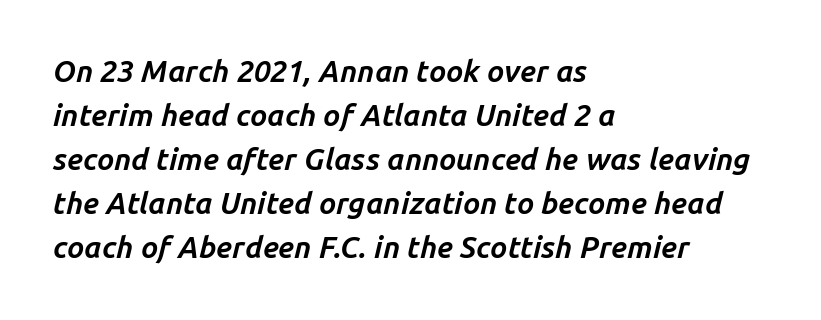
{"italic": "yes", "lean": "right", "slant_degrees": 14, "bold": "yes", "weight": "bold", "width": "normal", "stroke_contrast": "low", "x_height": "medium", "monospaced": "no", "underline": "no", "align": "left", "line_spacing": "normal", "line_spacing_ratio": 1.47, "letter_spacing": "normal", "letter_spacing_em": 0.0, "glyph_px": 30}
